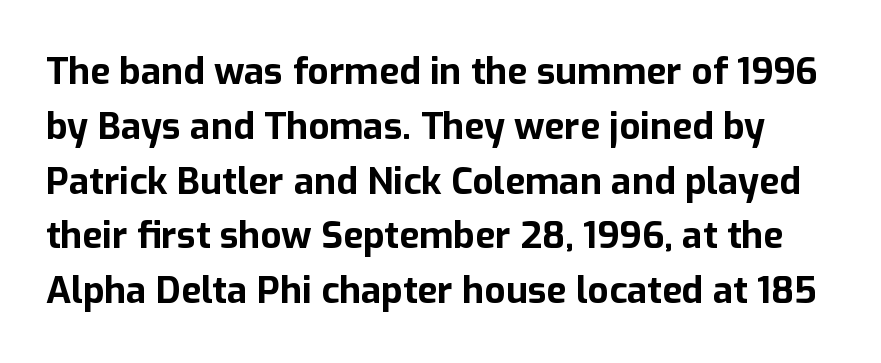
The image shows 37 px bold sans-serif type, upright; set normal line spacing (1.48x), normal letter spacing, not underlined; low stroke contrast and a medium x-height.
